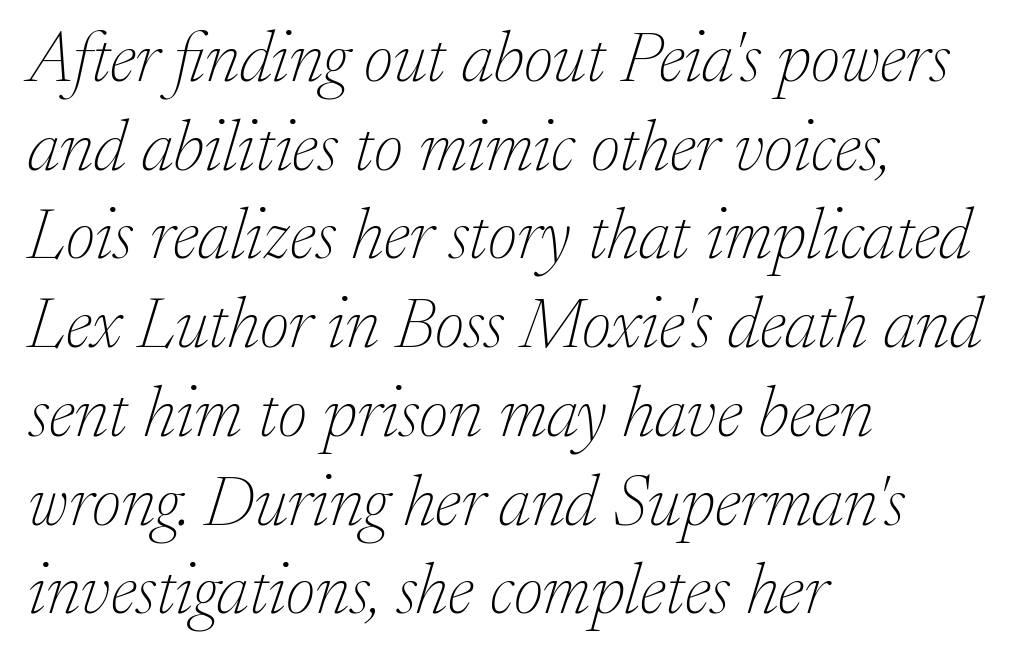
The image shows 71 px thin serif type, italic (leaning right); set left-aligned, normal line spacing (1.25x), normal letter spacing, not underlined; low stroke contrast and a medium x-height.
